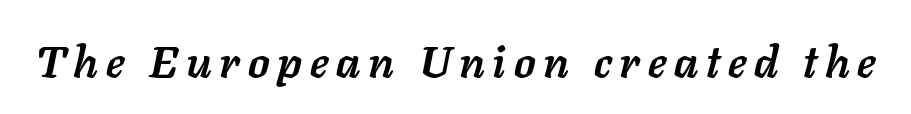
The image shows 44 px semibold type, italic (leaning right); set not underlined; low stroke contrast and a medium x-height.
